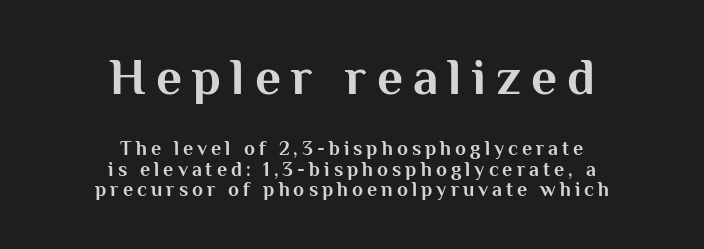
The image shows 51 px bold sans-serif type, upright; set centered, tight line spacing (1.01x), unusually wide letter spacing (+0.2 em), not underlined; the first (top) block is 2.55x larger; medium stroke contrast and a medium x-height.
